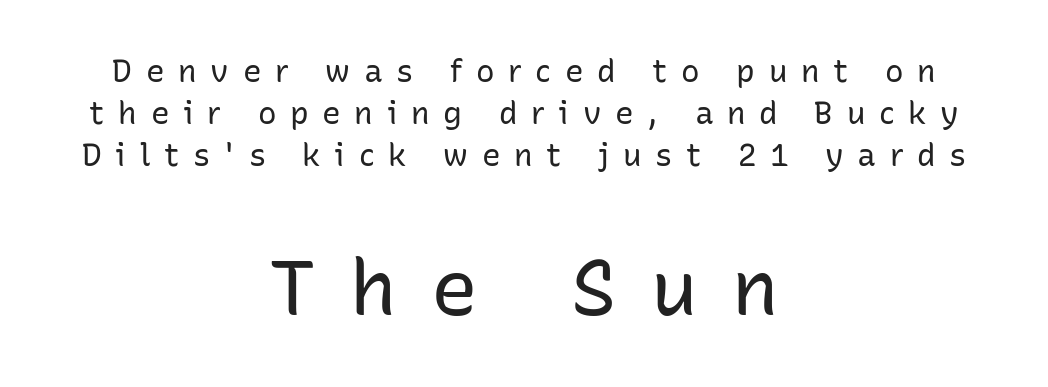
Q: Is the text bold? A: No.
Q: Is the text italic (slanted)? A: No, it is upright.
Q: Is the typeface a serif or a sans-serif typeface? A: Sans-serif.
Q: Is the text underlined? A: No.
Q: How is the paragraph aligned? A: Centered.
Q: Is the spacing between letters normal or unusually wide? A: Unusually wide.
Q: Is the spacing between lines tight, normal or loose? A: Normal.
Q: Which block of text is set in a larger size, the first (top) or the second (bottom)? A: The second (bottom) one.
Q: Width (condensed, normal, or wide)? A: Normal.
Q: Stroke contrast? A: Low.
Q: x-height? A: Medium.
Q: Monospaced? A: No.
